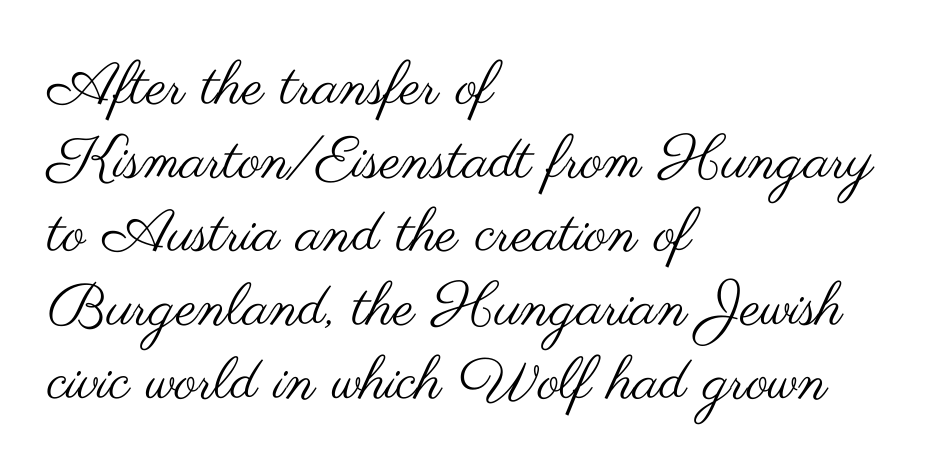
Q: Is the text bold? A: No.
Q: Is the text italic (slanted)? A: Yes.
Q: Is the typeface a serif or a sans-serif typeface? A: Sans-serif.
Q: Is the text underlined? A: No.
Q: How is the paragraph aligned? A: Left-aligned.
Q: Is the spacing between letters normal or unusually wide? A: Normal.
Q: Is the spacing between lines tight, normal or loose? A: Normal.
Q: Width (condensed, normal, or wide)? A: Wide.
Q: Stroke contrast? A: Medium.
Q: x-height? A: Small.
Q: Monospaced? A: No.
